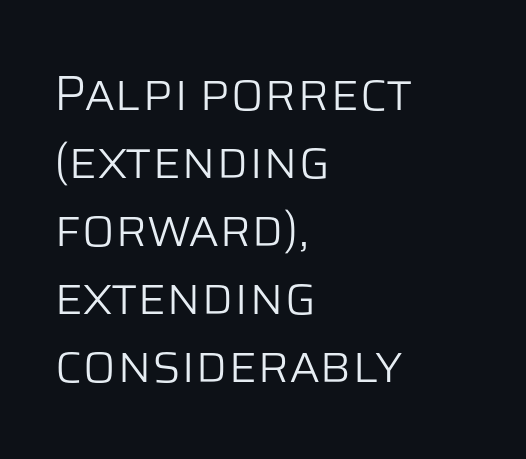
Q: Is the text bold? A: No.
Q: Is the text italic (slanted)? A: No, it is upright.
Q: Is the typeface a serif or a sans-serif typeface? A: Sans-serif.
Q: Is the text underlined? A: No.
Q: How is the paragraph aligned? A: Left-aligned.
Q: Is the spacing between letters normal or unusually wide? A: Normal.
Q: Is the spacing between lines tight, normal or loose? A: Normal.
Q: Width (condensed, normal, or wide)? A: Normal.
Q: Stroke contrast? A: Low.
Q: x-height? A: Large.
Q: Monospaced? A: No.
